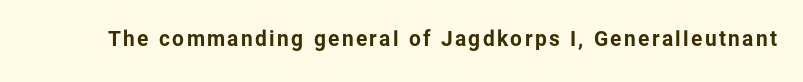
{"italic": "no", "bold": "yes", "underline": "no", "glyph_px": 21}
